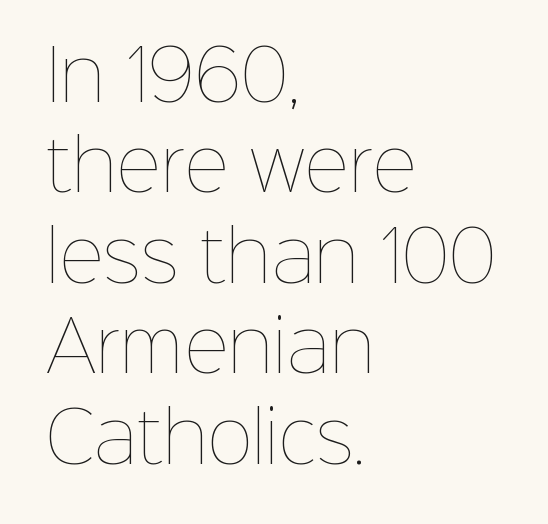
{"italic": "no", "bold": "no", "weight": "thin", "width": "normal", "stroke_contrast": "low", "x_height": "medium", "monospaced": "no", "underline": "no", "align": "left", "line_spacing": "normal", "line_spacing_ratio": 1.31, "letter_spacing": "normal", "letter_spacing_em": 0.0, "glyph_px": 69}
